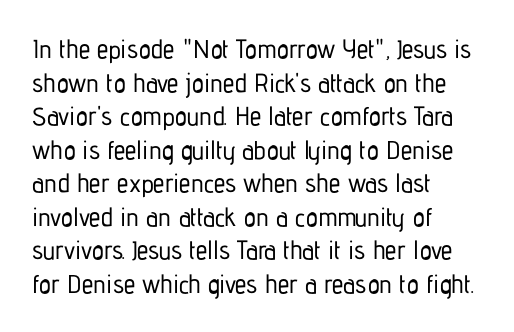
Q: Is the text italic (slanted)? A: No, it is upright.
Q: Is the text underlined? A: No.
Q: How is the paragraph aligned? A: Left-aligned.
Q: Is the spacing between letters normal or unusually wide? A: Normal.
Q: Is the spacing between lines tight, normal or loose? A: Normal.
